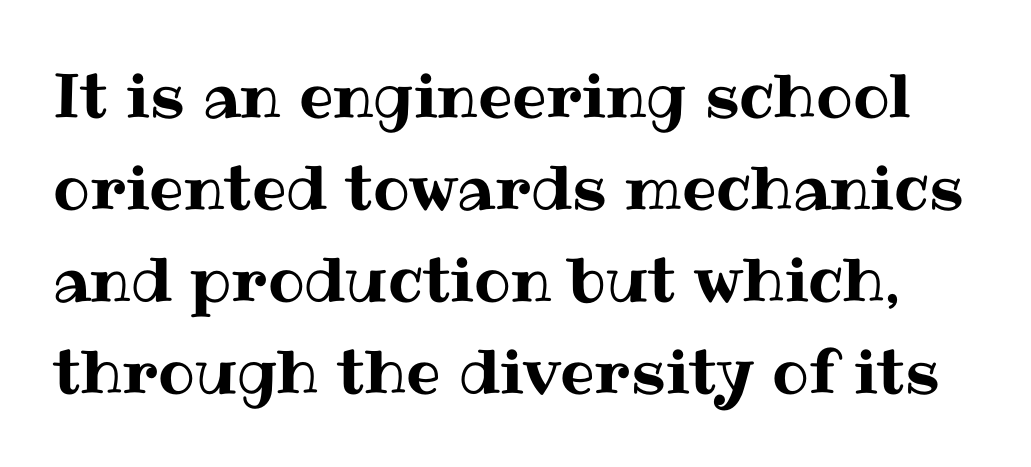
The image shows 61 px text type, upright; set normal line spacing (1.51x), normal letter spacing, not underlined; medium stroke contrast and a medium x-height.
